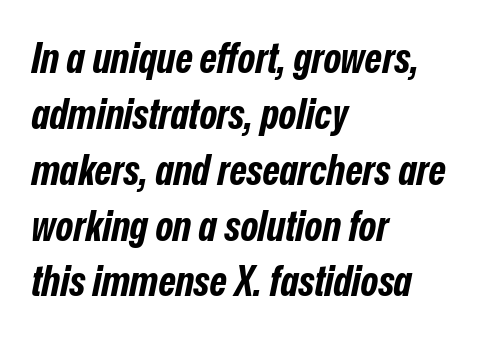
Note the varied advance widths — an 'i' is clearly narrower than an 'm'. The typesetter chose a ragged-right arrangement here. Summary of vertical rhythm: regular, with standard interline spacing. The glyphs look as if they've been sheared to an angle. Strokes here are thick enough to call this a true bold.
